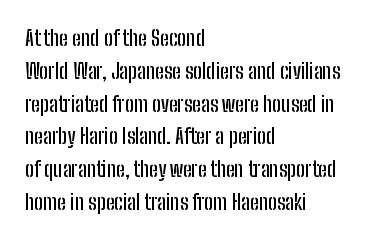
The image shows 21 px text type, upright; set left-aligned, normal line spacing (1.56x), normal letter spacing, not underlined.
